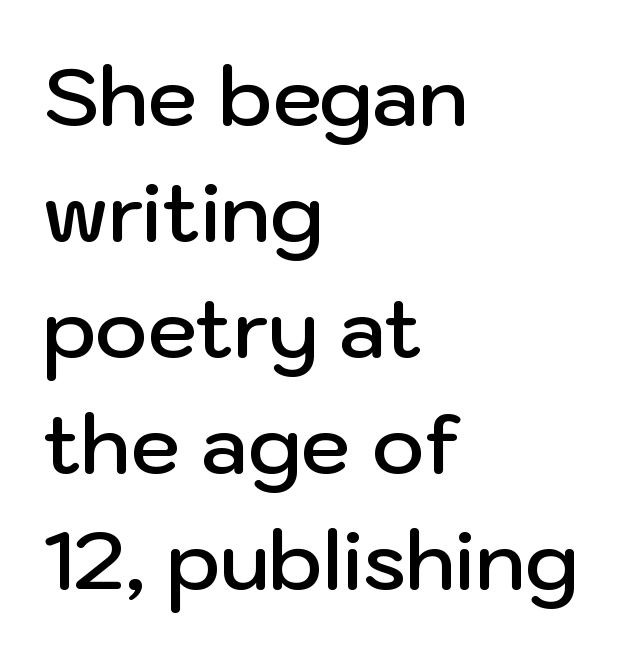
Q: Is the text bold? A: Semi-bold.
Q: Is the text italic (slanted)? A: No, it is upright.
Q: Is the typeface a serif or a sans-serif typeface? A: Sans-serif.
Q: Is the text underlined? A: No.
Q: How is the paragraph aligned? A: Left-aligned.
Q: Is the spacing between letters normal or unusually wide? A: Normal.
Q: Is the spacing between lines tight, normal or loose? A: Normal.
Q: Width (condensed, normal, or wide)? A: Normal.
Q: Stroke contrast? A: Low.
Q: x-height? A: Medium.
Q: Monospaced? A: No.
